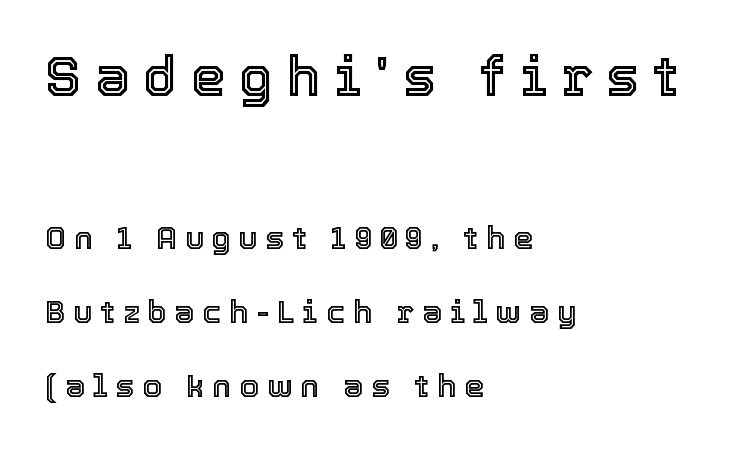
Q: Is the text italic (slanted)? A: No, it is upright.
Q: Is the text underlined? A: No.
Q: How is the paragraph aligned? A: Left-aligned.
Q: Is the spacing between letters normal or unusually wide? A: Unusually wide.
Q: Is the spacing between lines tight, normal or loose? A: Loose.
Q: Which block of text is set in a larger size, the first (top) or the second (bottom)? A: The first (top) one.
Q: Width (condensed, normal, or wide)? A: Normal.
Q: x-height? A: Medium.
Q: Monospaced? A: No.
